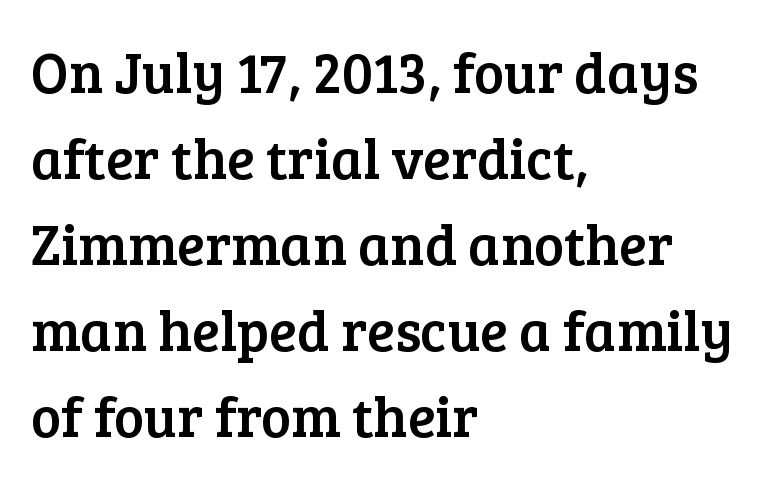
Q: Is the text italic (slanted)? A: No, it is upright.
Q: Is the typeface a serif or a sans-serif typeface? A: Serif.
Q: Is the text underlined? A: No.
Q: How is the paragraph aligned? A: Left-aligned.
Q: Is the spacing between letters normal or unusually wide? A: Normal.
Q: Is the spacing between lines tight, normal or loose? A: Normal.
Q: Width (condensed, normal, or wide)? A: Normal.
Q: Stroke contrast? A: Low.
Q: x-height? A: Medium.
Q: Monospaced? A: No.
